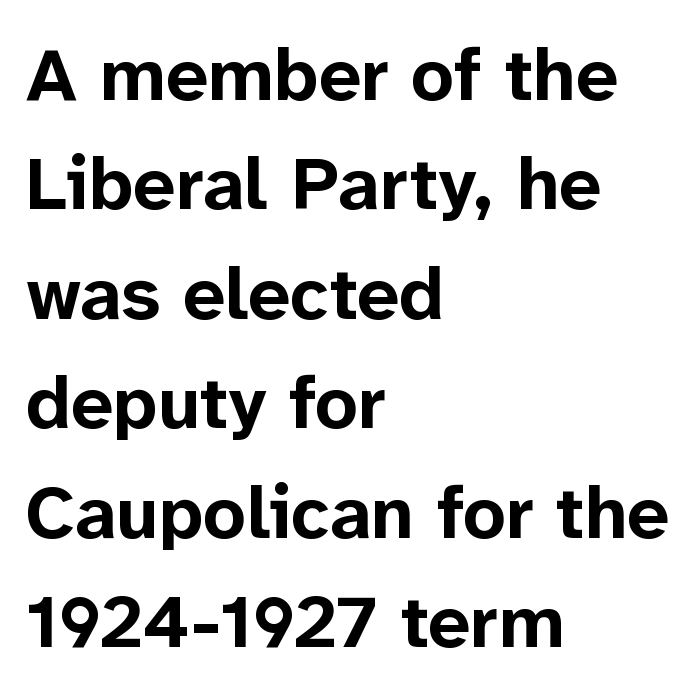
Is this a fixed-width face? No — the glyphs have proportional, varying widths. This is heavy type, rendered in bold. Summary of vertical rhythm: regular, with standard interline spacing. In CSS terms this would be text-align: left. Do the letters lean? They stand straight. Underlining? Definitely not there.
